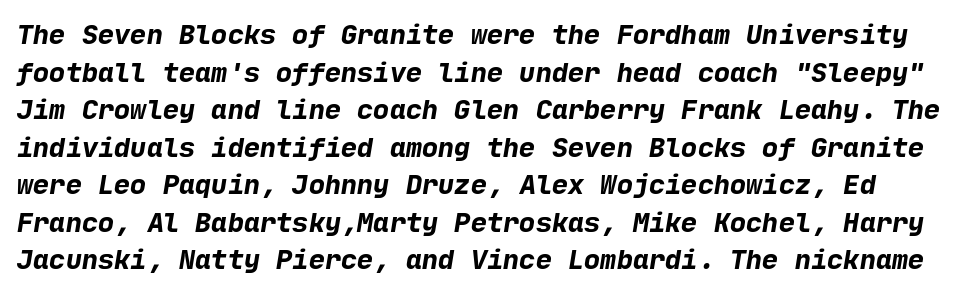
The horizontal fit of the characters is conventional and even. Students, observe: this is what conventionally led text looks like. On the weight axis this lands at bold, roughly 700. Underline: absent.
